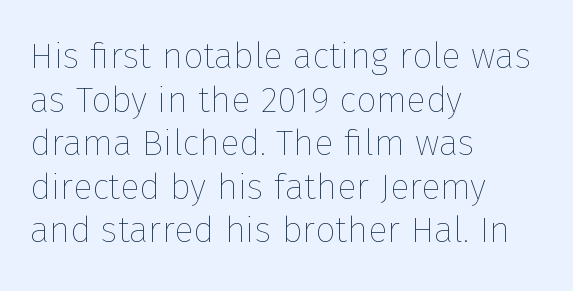
Each letter keeps its own natural width here, so spacing adapts to shape. Tracking value appears to be zero — textbook default spacing. The space beneath each line is pristine and unruled. The strokes carry an ordinary text weight at most. The font's upright variant was chosen for this text. The paragraph shown leans on its left margin.
